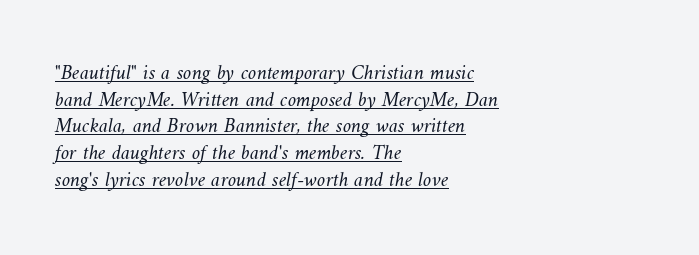
The image shows 21 px text type; set left-aligned, normal line spacing (1.27x), normal letter spacing, underlined.
